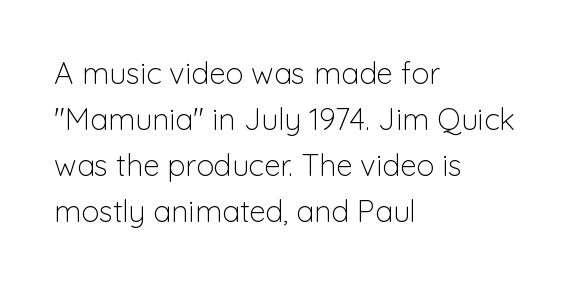
Q: Is the text bold? A: No.
Q: Is the text italic (slanted)? A: No, it is upright.
Q: Is the typeface a serif or a sans-serif typeface? A: Sans-serif.
Q: Is the text underlined? A: No.
Q: How is the paragraph aligned? A: Left-aligned.
Q: Is the spacing between letters normal or unusually wide? A: Normal.
Q: Is the spacing between lines tight, normal or loose? A: Normal.
Q: Width (condensed, normal, or wide)? A: Normal.
Q: Stroke contrast? A: Low.
Q: x-height? A: Medium.
Q: Monospaced? A: No.
